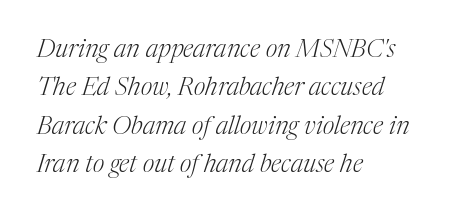
The image shows 25 px text type, italic (leaning right); set left-aligned, normal line spacing (1.54x), normal letter spacing, not underlined.
